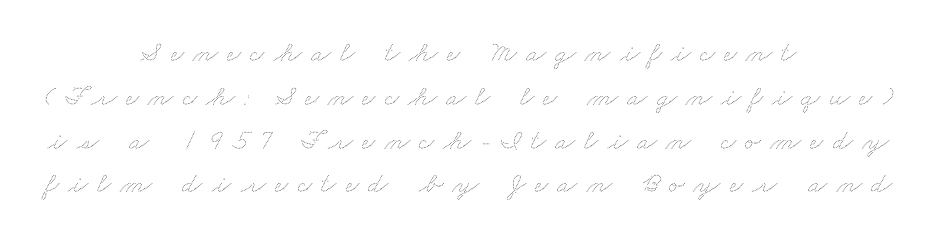
{"bold": "no", "weight": "thin", "width": "wide", "stroke_contrast": "medium", "x_height": "small", "monospaced": "no", "underline": "no", "align": "center", "line_spacing": "normal", "line_spacing_ratio": 1.51, "letter_spacing": "wide", "letter_spacing_em": 0.32, "glyph_px": 29}
